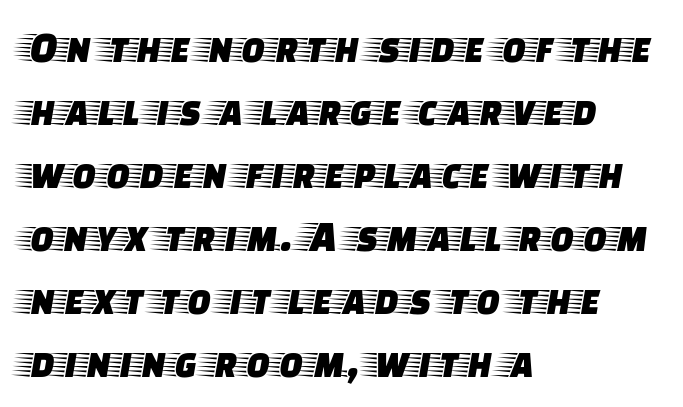
The image shows 44 px wide serif type; set left-aligned, normal line spacing (1.43x), normal letter spacing, not underlined; low stroke contrast and a large x-height.
